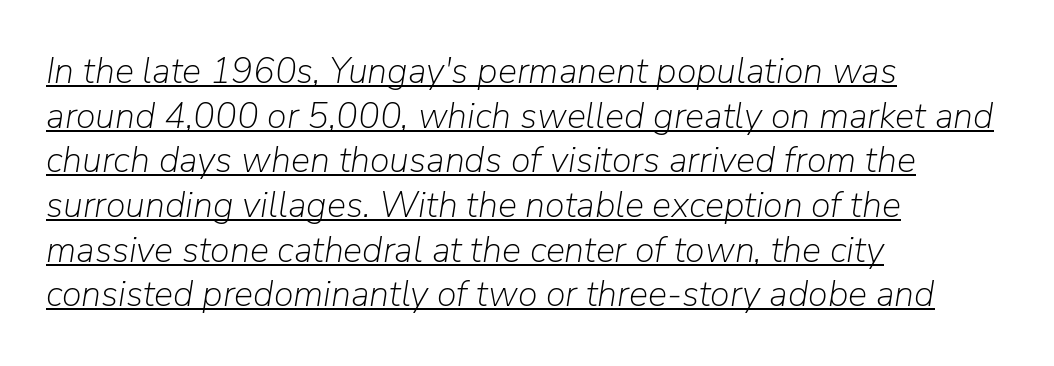
Q: Is the text bold? A: No.
Q: Is the text italic (slanted)? A: Yes, it leans right by about 9 degrees.
Q: Is the text underlined? A: Yes.
Q: How is the paragraph aligned? A: Left-aligned.
Q: Is the spacing between letters normal or unusually wide? A: Normal.
Q: Width (condensed, normal, or wide)? A: Normal.
Q: Stroke contrast? A: Low.
Q: x-height? A: Medium.
Q: Monospaced? A: No.
